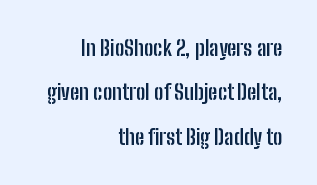
Q: Is the text bold? A: Yes.
Q: Is the text italic (slanted)? A: No, it is upright.
Q: Is the text underlined? A: No.
Q: How is the paragraph aligned? A: Right-aligned.
Q: Is the spacing between letters normal or unusually wide? A: Normal.
Q: Is the spacing between lines tight, normal or loose? A: Loose.
